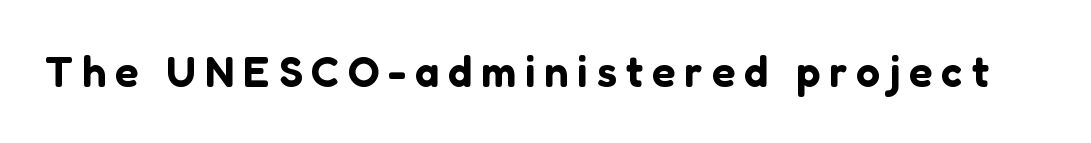
The image shows 43 px sans-serif type, upright; set unusually wide letter spacing (+0.21 em), not underlined; low stroke contrast and a medium x-height.
